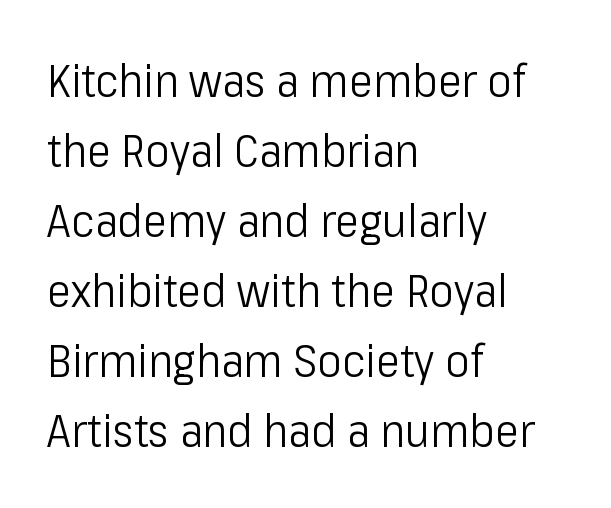
Q: Is the text bold? A: No.
Q: Is the text italic (slanted)? A: No, it is upright.
Q: Is the typeface a serif or a sans-serif typeface? A: Sans-serif.
Q: Is the text underlined? A: No.
Q: How is the paragraph aligned? A: Left-aligned.
Q: Is the spacing between letters normal or unusually wide? A: Normal.
Q: Is the spacing between lines tight, normal or loose? A: Normal.
Q: Width (condensed, normal, or wide)? A: Condensed.
Q: Stroke contrast? A: Low.
Q: x-height? A: Medium.
Q: Monospaced? A: No.
